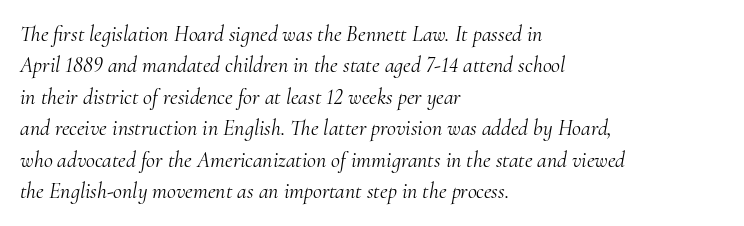
{"italic": "yes", "lean": "right", "slant_degrees": 10, "bold": "no", "underline": "no", "align": "left", "line_spacing": "normal", "line_spacing_ratio": 1.43, "letter_spacing": "normal", "letter_spacing_em": 0.0, "glyph_px": 22}
